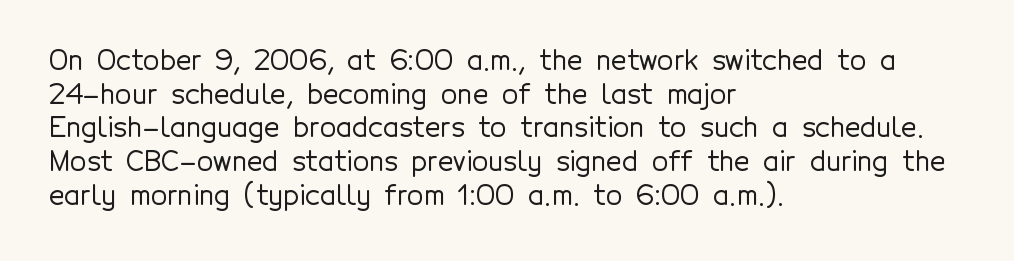
Q: Is the text italic (slanted)? A: No, it is upright.
Q: Is the text underlined? A: No.
Q: How is the paragraph aligned? A: Left-aligned.
Q: Is the spacing between letters normal or unusually wide? A: Normal.
Q: Is the spacing between lines tight, normal or loose? A: Normal.
